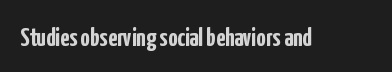
Q: Is the text bold? A: Yes.
Q: Is the text italic (slanted)? A: No, it is upright.
Q: Is the text underlined? A: No.
Q: Is the spacing between letters normal or unusually wide? A: Normal.
